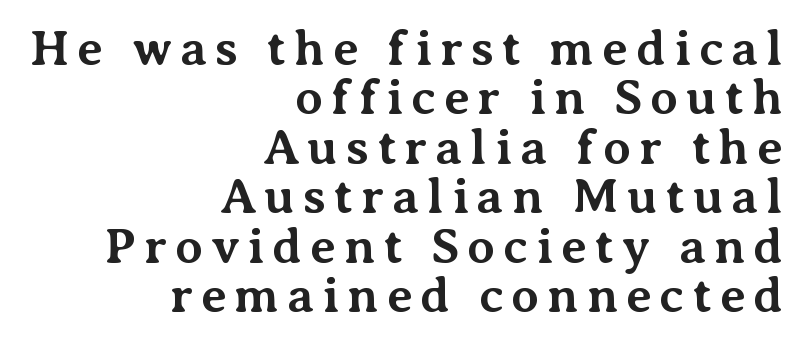
Heft: maximum for text — a bold. Unmarked baselines from the first word to the last. Is the block centered? No — it sits flush against the right margin. Unlike italic type, these characters show no tilt at all.
